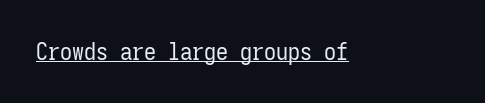
The image shows 24 px text type, upright; set normal letter spacing, underlined.
